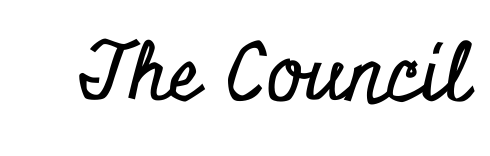
Old-style or modern, the face here clearly has serifs. The letters advance in unequal steps, a hallmark of proportional type. This rendering leaves character spacing at its baseline value. Any mark beneath the type? The region is blank.
